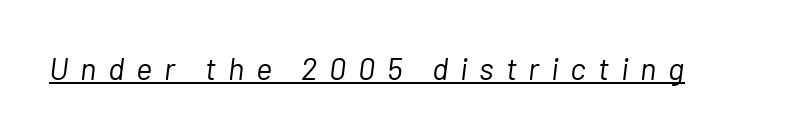
The image shows 31 px light type, italic (leaning right); set unusually wide letter spacing (+0.38 em), underlined; low stroke contrast and a medium x-height.
